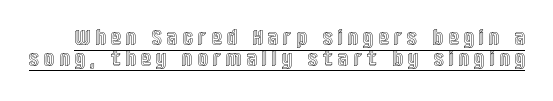
{"italic": "no", "underline": "yes", "line_spacing": "tight", "line_spacing_ratio": 0.98, "letter_spacing": "wide", "letter_spacing_em": 0.3, "glyph_px": 21}
